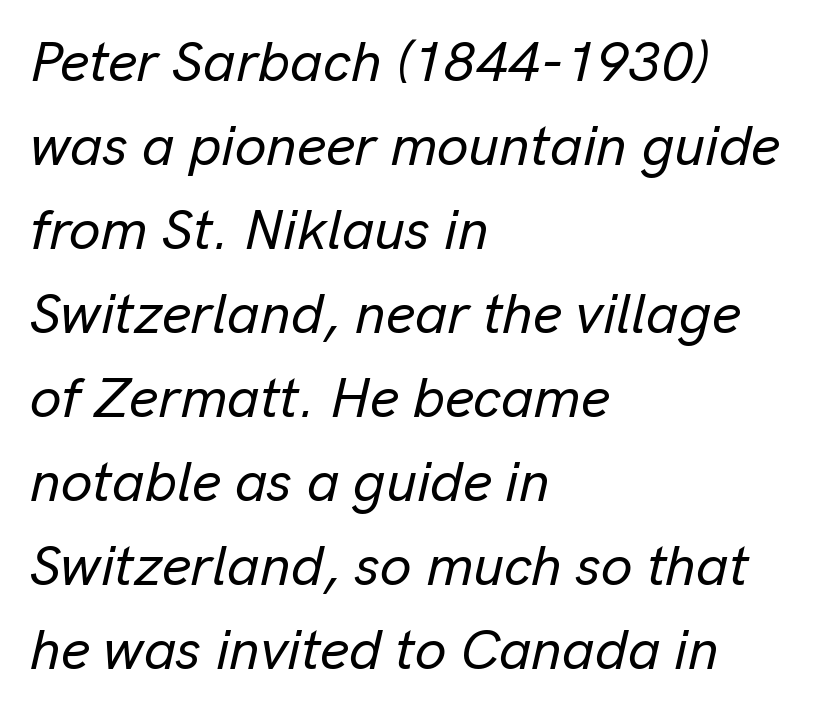
{"italic": "yes", "lean": "right", "slant_degrees": 13, "width": "normal", "stroke_contrast": "low", "x_height": "medium", "monospaced": "no", "underline": "no", "align": "left", "line_spacing": "normal", "line_spacing_ratio": 1.5, "letter_spacing": "normal", "letter_spacing_em": 0.0, "glyph_px": 56}
